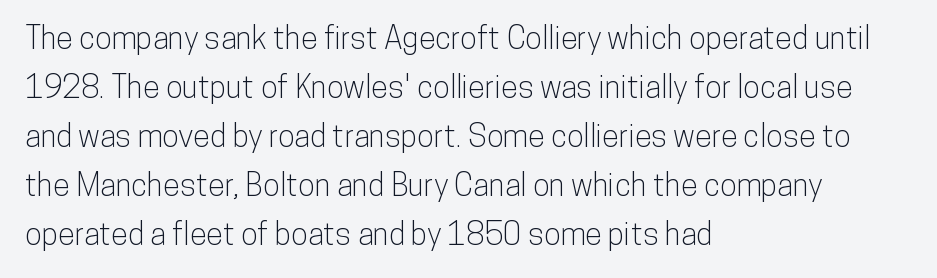
Q: Is the text italic (slanted)? A: No, it is upright.
Q: Is the typeface a serif or a sans-serif typeface? A: Sans-serif.
Q: Is the text underlined? A: No.
Q: How is the paragraph aligned? A: Left-aligned.
Q: Is the spacing between letters normal or unusually wide? A: Normal.
Q: Is the spacing between lines tight, normal or loose? A: Normal.
Q: Width (condensed, normal, or wide)? A: Condensed.
Q: Stroke contrast? A: Low.
Q: x-height? A: Medium.
Q: Monospaced? A: No.
